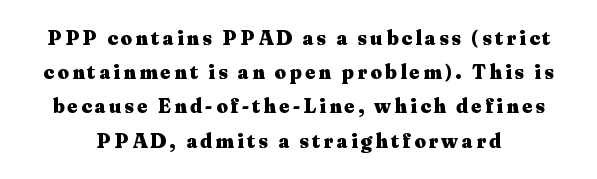
{"italic": "no", "bold": "yes", "underline": "no", "line_spacing_ratio": 1.71, "glyph_px": 20}
